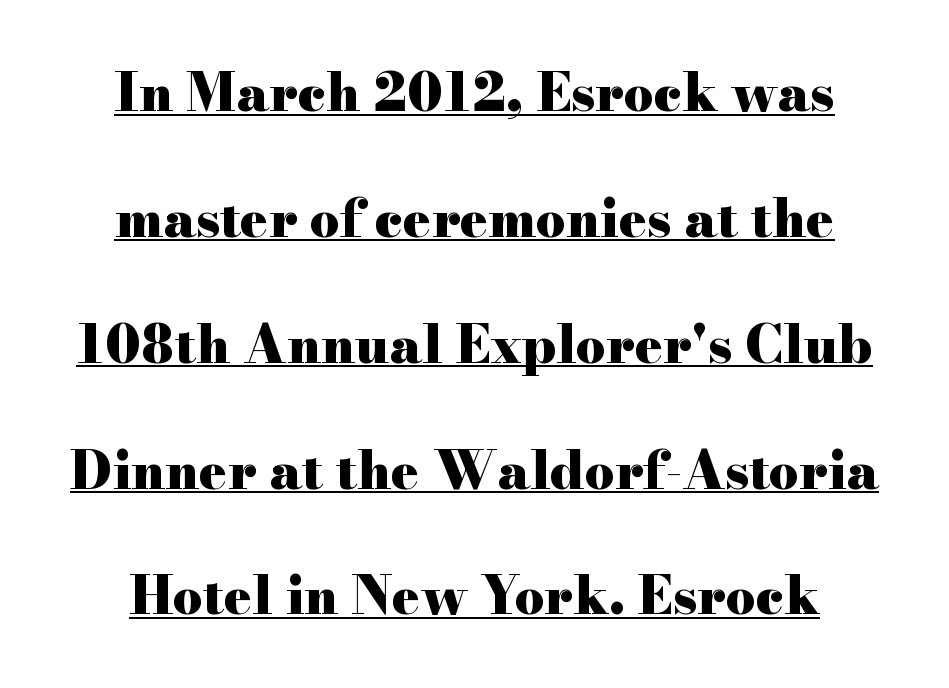
The image shows 52 px heavy, wide serif type, upright; set loose line spacing (2.42x), normal letter spacing, underlined; high stroke contrast and a small x-height.
